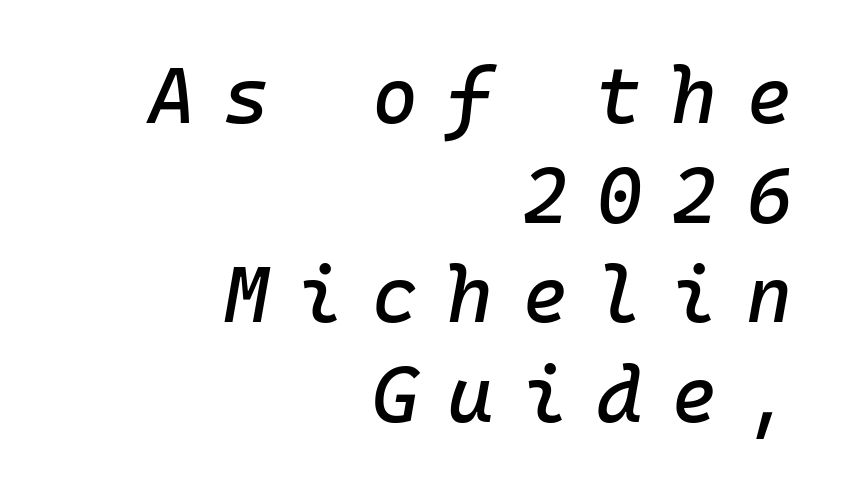
{"italic": "yes", "lean": "right", "slant_degrees": 10, "width": "normal", "stroke_contrast": "low", "x_height": "medium", "monospaced": "yes", "underline": "no", "align": "right", "line_spacing": "normal", "line_spacing_ratio": 1.26, "letter_spacing": "wide", "letter_spacing_em": 0.36, "glyph_px": 79}
